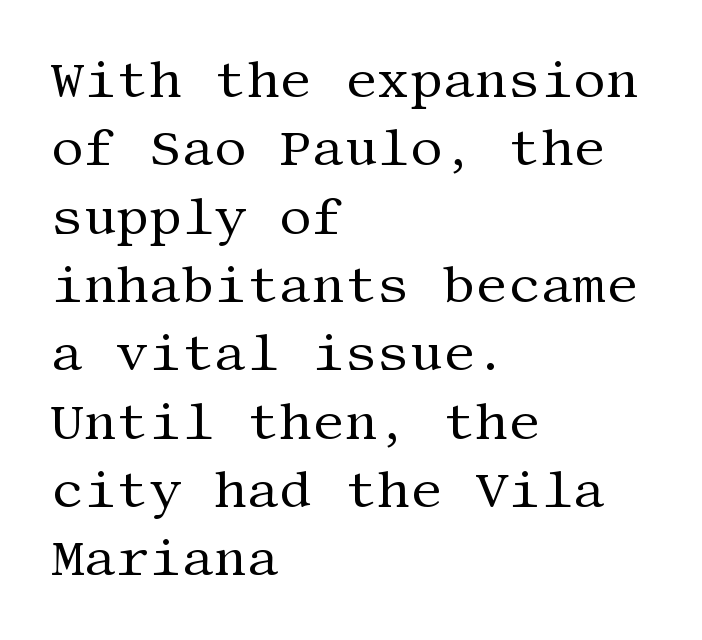
Q: Is the text bold? A: No.
Q: Is the text italic (slanted)? A: No, it is upright.
Q: Is the typeface a serif or a sans-serif typeface? A: Serif.
Q: Is the text underlined? A: No.
Q: How is the paragraph aligned? A: Left-aligned.
Q: Is the spacing between letters normal or unusually wide? A: Normal.
Q: Is the spacing between lines tight, normal or loose? A: Normal.
Q: Width (condensed, normal, or wide)? A: Normal.
Q: Stroke contrast? A: Medium.
Q: x-height? A: Large.
